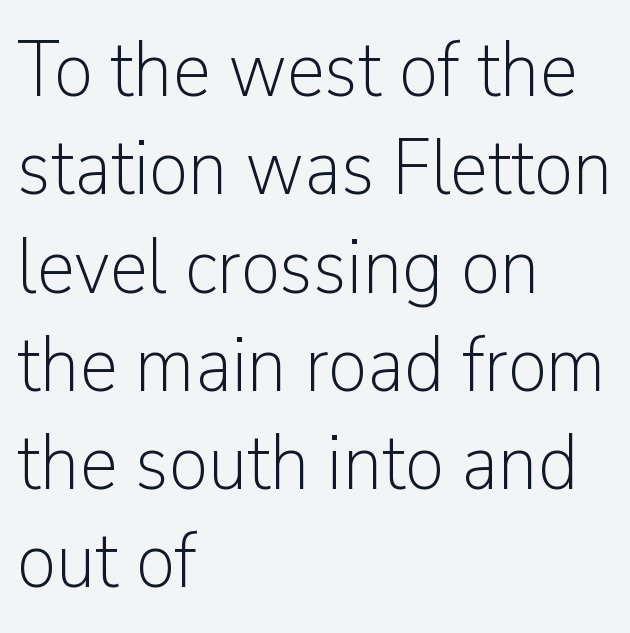
Q: Is the text bold? A: No.
Q: Is the text italic (slanted)? A: No, it is upright.
Q: Is the typeface a serif or a sans-serif typeface? A: Sans-serif.
Q: Is the text underlined? A: No.
Q: How is the paragraph aligned? A: Left-aligned.
Q: Is the spacing between letters normal or unusually wide? A: Normal.
Q: Is the spacing between lines tight, normal or loose? A: Normal.
Q: Width (condensed, normal, or wide)? A: Normal.
Q: Stroke contrast? A: Low.
Q: x-height? A: Medium.
Q: Monospaced? A: No.
